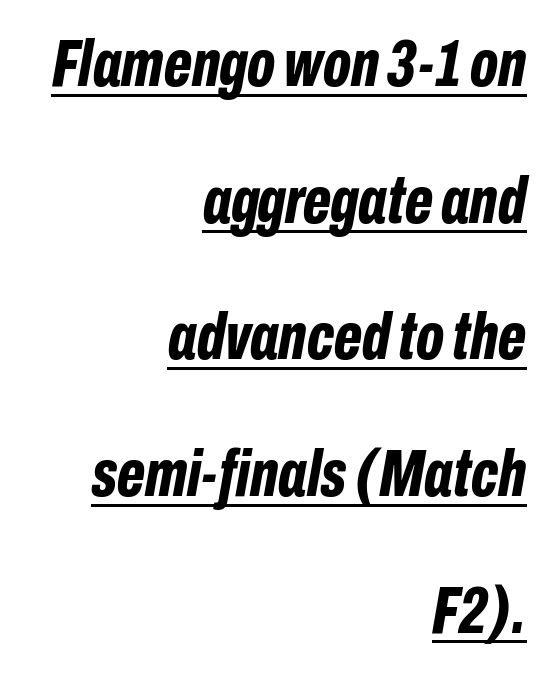
Look at the tracking — it's just the regular setting, nothing added. A great deal of white space separates one row of letters from the next. Looks like regular typesetting: each glyph gets only the width it needs. A continuous stroke trails under the words, as in a hyperlink. All the whitespace from short lines collects on the left.
